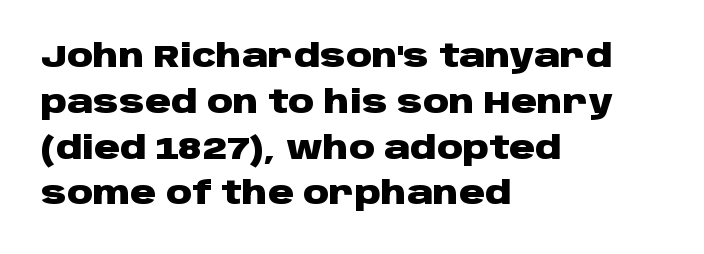
Q: Is the text bold? A: Yes.
Q: Is the text italic (slanted)? A: No, it is upright.
Q: Is the typeface a serif or a sans-serif typeface? A: Sans-serif.
Q: Is the text underlined? A: No.
Q: How is the paragraph aligned? A: Left-aligned.
Q: Is the spacing between letters normal or unusually wide? A: Normal.
Q: Is the spacing between lines tight, normal or loose? A: Normal.
Q: Width (condensed, normal, or wide)? A: Wide.
Q: Stroke contrast? A: Low.
Q: x-height? A: Large.
Q: Monospaced? A: No.
